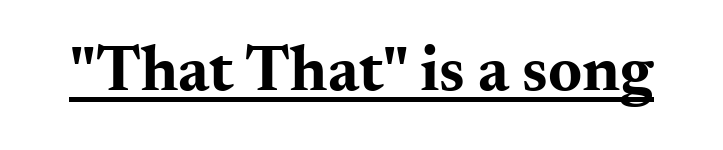
{"serif": "yes", "italic": "no", "bold": "yes", "weight": "bold", "width": "wide", "stroke_contrast": "medium", "x_height": "small", "monospaced": "no", "underline": "yes", "letter_spacing": "normal", "letter_spacing_em": 0.0, "glyph_px": 65}
